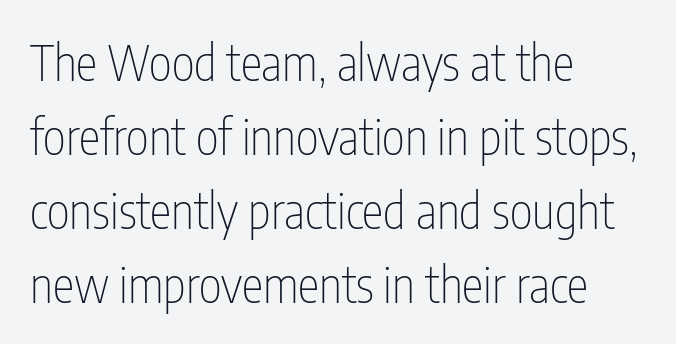
{"serif": "no", "italic": "no", "bold": "no", "weight": "thin", "width": "condensed", "stroke_contrast": "low", "x_height": "medium", "monospaced": "no", "underline": "no", "align": "left", "line_spacing": "normal", "line_spacing_ratio": 1.51, "letter_spacing": "normal", "letter_spacing_em": 0.0, "glyph_px": 49}
